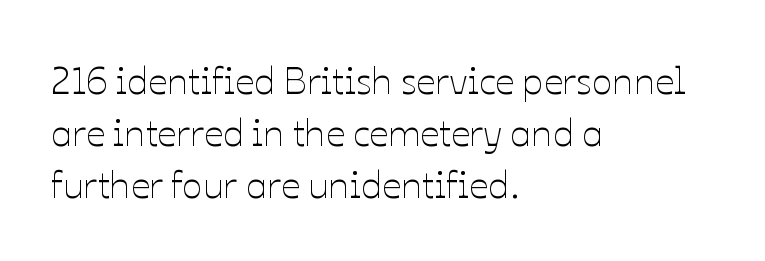
Q: Is the text bold? A: No.
Q: Is the text italic (slanted)? A: No, it is upright.
Q: Is the text underlined? A: No.
Q: How is the paragraph aligned? A: Left-aligned.
Q: Is the spacing between letters normal or unusually wide? A: Normal.
Q: Is the spacing between lines tight, normal or loose? A: Normal.
Q: Width (condensed, normal, or wide)? A: Normal.
Q: Stroke contrast? A: Low.
Q: x-height? A: Medium.
Q: Monospaced? A: No.
